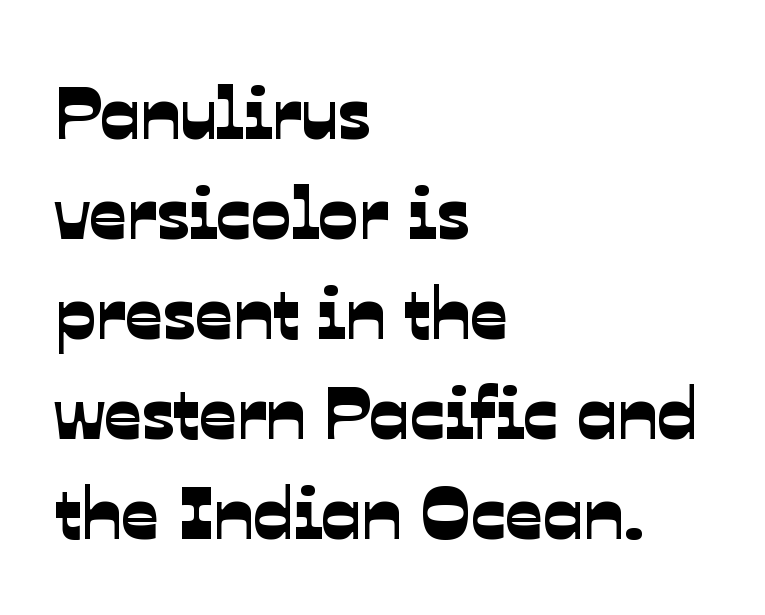
One-word summary of the alignment: left. A typesetter would call this zero additional tracking. The zone under the glyphs is completely vacant. Rows of type keep a routine distance in the vertical direction. This sample has the flowing, uneven cadence of proportional lettering. The font family rendered here belongs to the sans-serif group.
